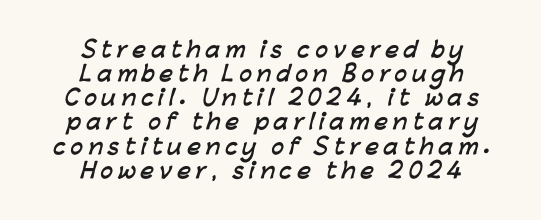
{"bold": "yes", "underline": "no", "align": "center", "line_spacing": "tight", "line_spacing_ratio": 1.15, "letter_spacing": "wide", "letter_spacing_em": 0.23, "glyph_px": 21}
